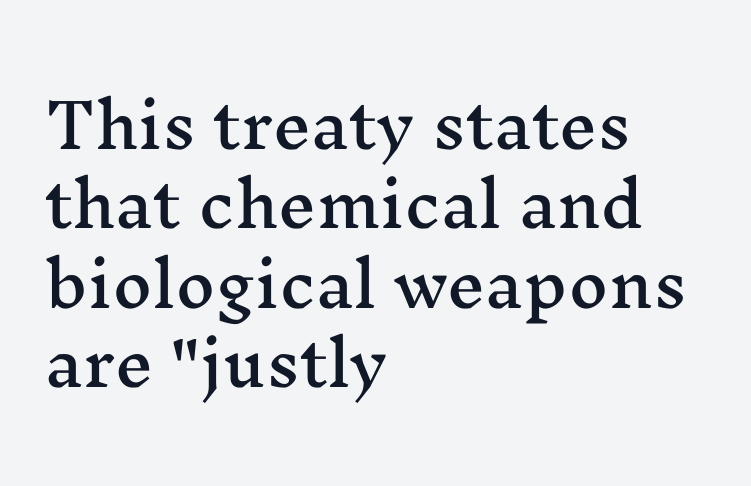
{"serif": "yes", "italic": "no", "width": "wide", "stroke_contrast": "medium", "x_height": "medium", "monospaced": "no", "underline": "no", "align": "left", "line_spacing": "normal", "line_spacing_ratio": 1.3, "letter_spacing": "normal", "letter_spacing_em": 0.0, "glyph_px": 61}
